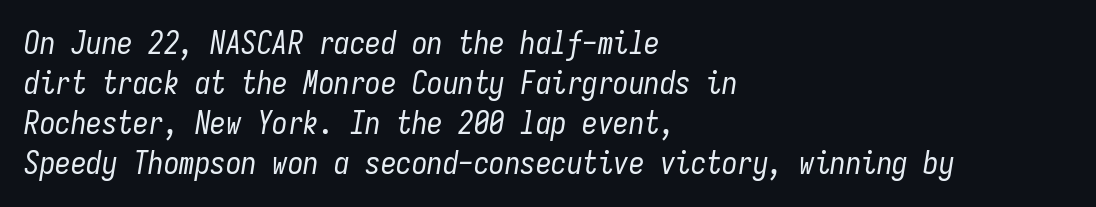
{"italic": "yes", "lean": "right", "slant_degrees": 9, "bold": "no", "weight": "regular", "width": "condensed", "stroke_contrast": "low", "x_height": "medium", "monospaced": "yes", "underline": "no", "align": "left", "line_spacing": "normal", "line_spacing_ratio": 1.29, "letter_spacing": "normal", "letter_spacing_em": 0.0, "glyph_px": 31}
